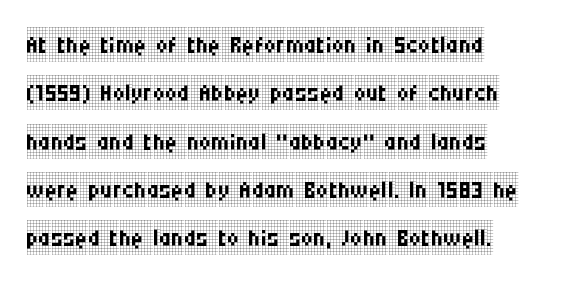
{"serif": "yes", "italic": "no", "bold": "no", "weight": "regular", "width": "condensed", "stroke_contrast": "low", "x_height": "large", "monospaced": "no", "underline": "no", "align": "left", "line_spacing": "normal", "line_spacing_ratio": 1.42, "letter_spacing": "normal", "letter_spacing_em": 0.0, "glyph_px": 34}
